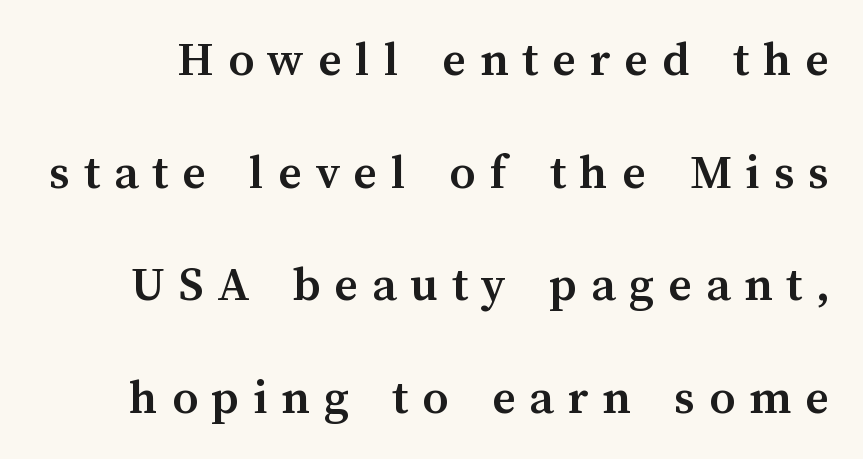
{"italic": "no", "bold": "yes", "weight": "semibold", "width": "normal", "stroke_contrast": "medium", "x_height": "medium", "monospaced": "no", "underline": "no", "line_spacing": "loose", "line_spacing_ratio": 2.21, "letter_spacing": "wide", "letter_spacing_em": 0.27, "glyph_px": 51}
